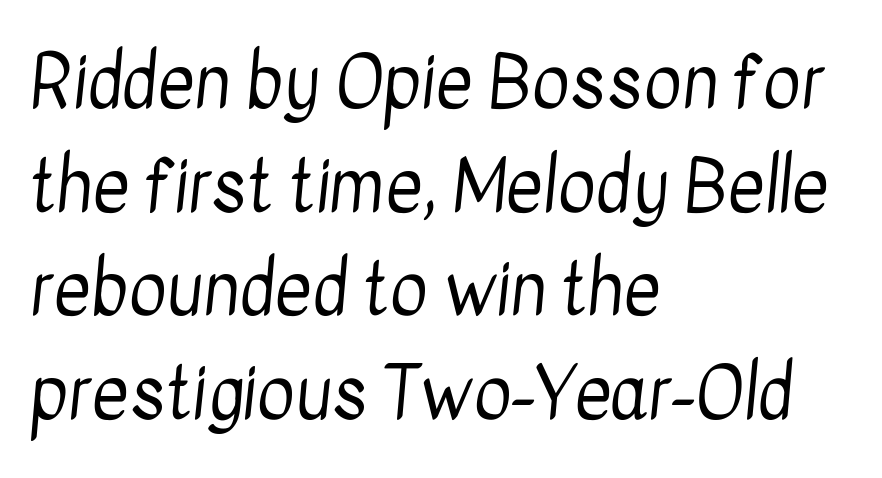
On a weight scale, this lands at 450 or below. Caption: standard tracking, unaltered. Observe the absence of serifs on each vertical stroke in this sample. Each letter keeps its own natural width here, so spacing adapts to shape. Successive baselines arrive at the customary interval. Horizontally, the lines are justified to the leading edge only.
